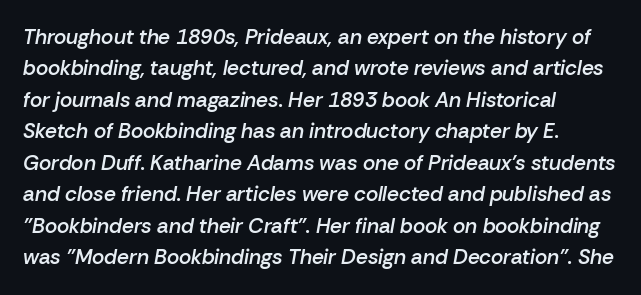
This rendering uses left alignment, leaving the right contour irregular. Semibold letterforms, between regular and bold. The passage shown is not underscored anywhere. This sample uses plain, unmodified letter spacing.
